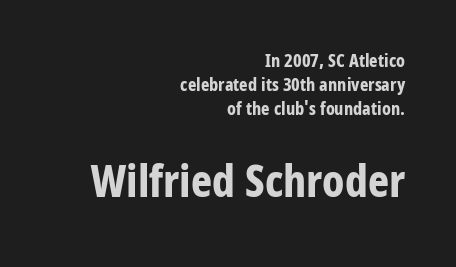
The image shows 45 px bold, condensed sans-serif type, upright; set right-aligned, normal line spacing (1.32x), normal letter spacing, not underlined; the second (bottom) block is 2.5x larger; low stroke contrast and a medium x-height.
